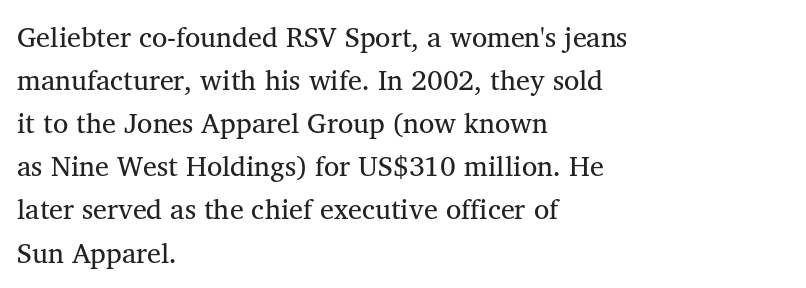
{"serif": "yes", "italic": "no", "bold": "no", "weight": "regular", "width": "normal", "stroke_contrast": "medium", "x_height": "medium", "monospaced": "no", "underline": "no", "align": "left", "line_spacing": "normal", "line_spacing_ratio": 1.54, "letter_spacing": "normal", "letter_spacing_em": 0.0, "glyph_px": 28}
